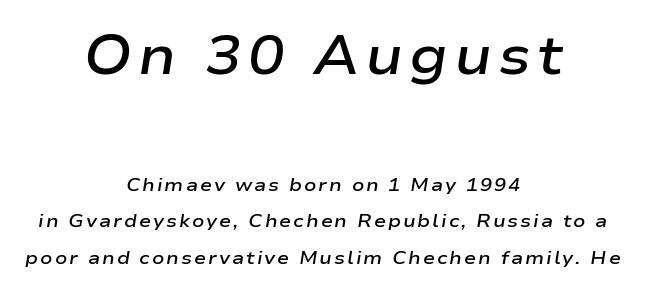
Looking at the ascenders, they clearly lean. This is the in-between weight designers call semibold or demi. Spacing verdict: proportional, widths tailored to each character. Large over small — that's the arrangement of the two blocks here.
